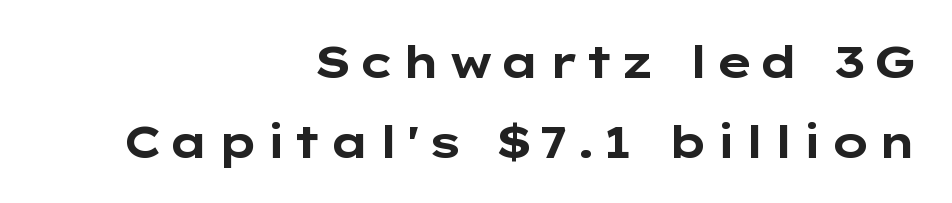
{"serif": "no", "italic": "no", "bold": "yes", "weight": "bold", "width": "wide", "stroke_contrast": "low", "x_height": "medium", "monospaced": "no", "underline": "no", "align": "right", "line_spacing_ratio": 1.81, "glyph_px": 44}
